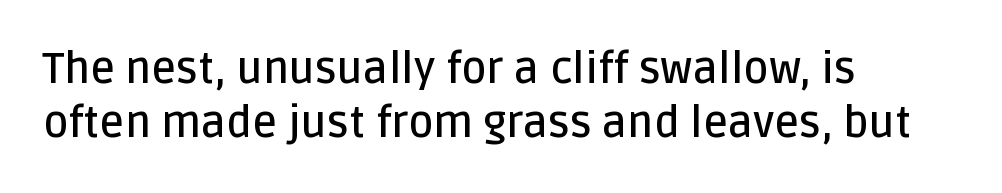
The image shows 43 px semibold sans-serif type, upright; set left-aligned, normal line spacing (1.25x), normal letter spacing, not underlined; low stroke contrast and a large x-height.
